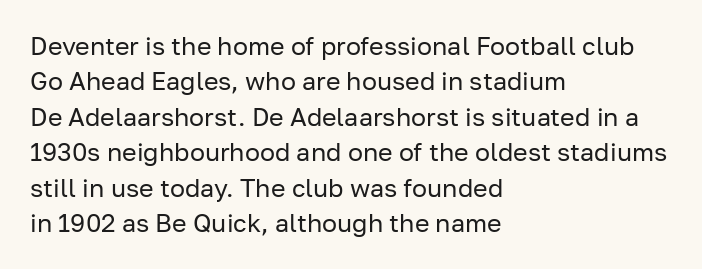
Q: Is the text bold? A: No.
Q: Is the text italic (slanted)? A: No, it is upright.
Q: Is the text underlined? A: No.
Q: How is the paragraph aligned? A: Left-aligned.
Q: Is the spacing between letters normal or unusually wide? A: Normal.
Q: Is the spacing between lines tight, normal or loose? A: Normal.
